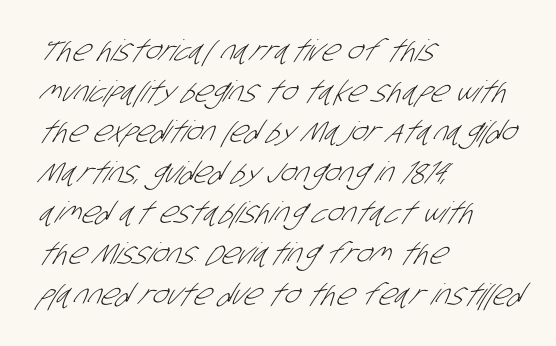
Each letter's strokes conclude bluntly, with no projecting serifs. Does the leading feel generous? No, just average. Words float on clear page, feet unadorned. Caption: multi-line text, flush left, ragged right. No extra tracking has been applied to these lines. This sample has the flowing, uneven cadence of proportional lettering.
